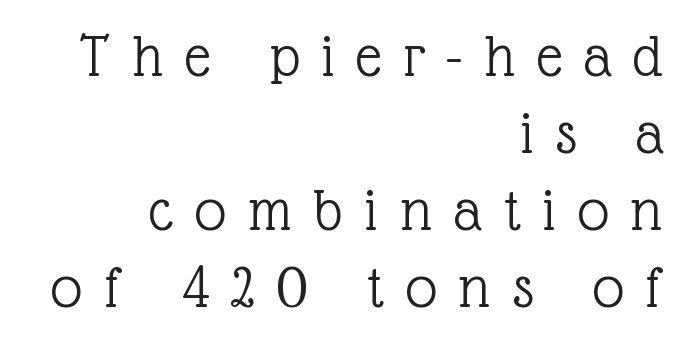
The image shows 63 px light serif type, upright; set right-aligned, line spacing 1.22x, unusually wide letter spacing (+0.35 em), not underlined; a medium x-height.
